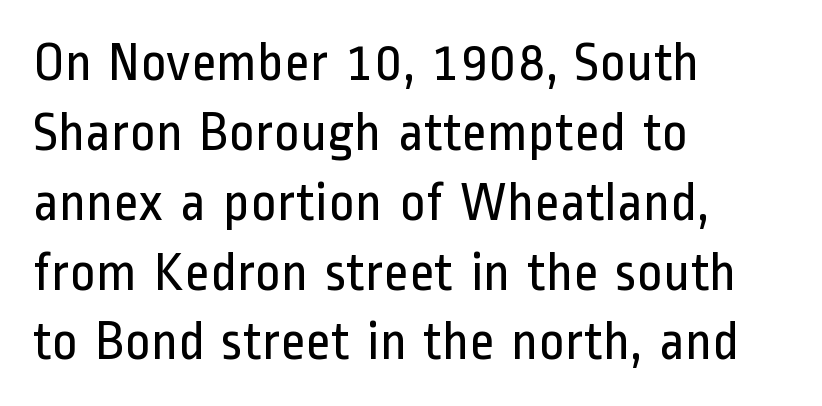
The image shows 55 px regular-weight, condensed sans-serif type, upright; set left-aligned, normal line spacing (1.27x), normal letter spacing, not underlined; low stroke contrast and a medium x-height.
